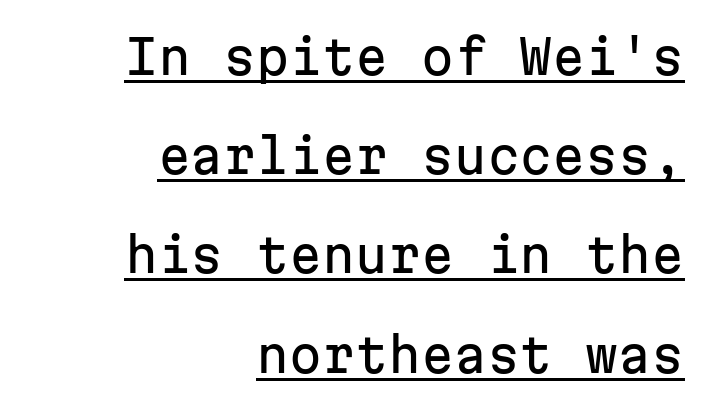
You could call the tracking neutral — neither tight nor loose. Monospaced: the letters line up in strict vertical columns. Every character sits straight up, as roman type does. Classification — sans serif. In designer terms, the underline attribute is active on this setting. The vertical gap from one line to the next is large.
